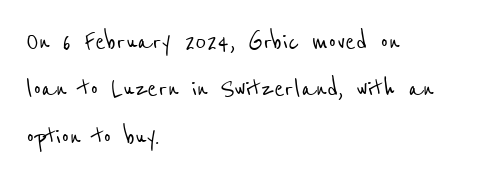
The image shows 31 px condensed sans-serif type; set left-aligned, normal line spacing (1.53x), normal letter spacing, not underlined; low stroke contrast and a medium x-height.
